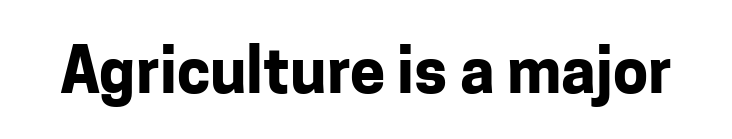
The image shows 63 px bold sans-serif type, upright; set normal letter spacing, not underlined; low stroke contrast and a medium x-height.
